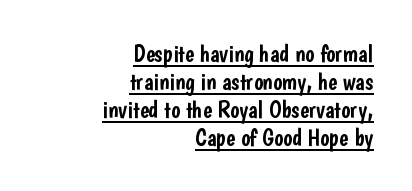
Caption: multi-line text, flush right, ragged left. Unlike italic type, these characters show no tilt at all. Glance below the letters and you will spot a drawn line. The line texture is even and compact thanks to regular tracking.
